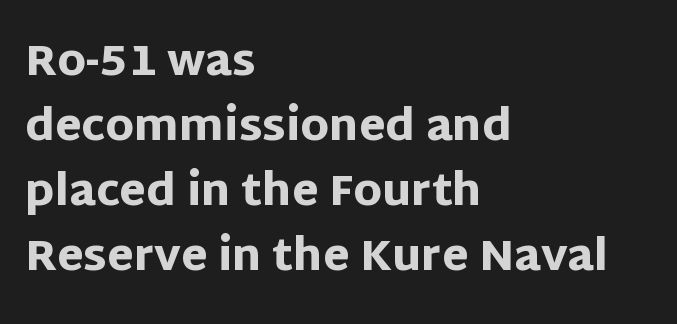
{"serif": "no", "italic": "no", "bold": "yes", "weight": "heavy", "width": "normal", "stroke_contrast": "low", "x_height": "large", "monospaced": "no", "underline": "no", "align": "left", "line_spacing": "normal", "line_spacing_ratio": 1.51, "letter_spacing": "normal", "letter_spacing_em": 0.0, "glyph_px": 43}
